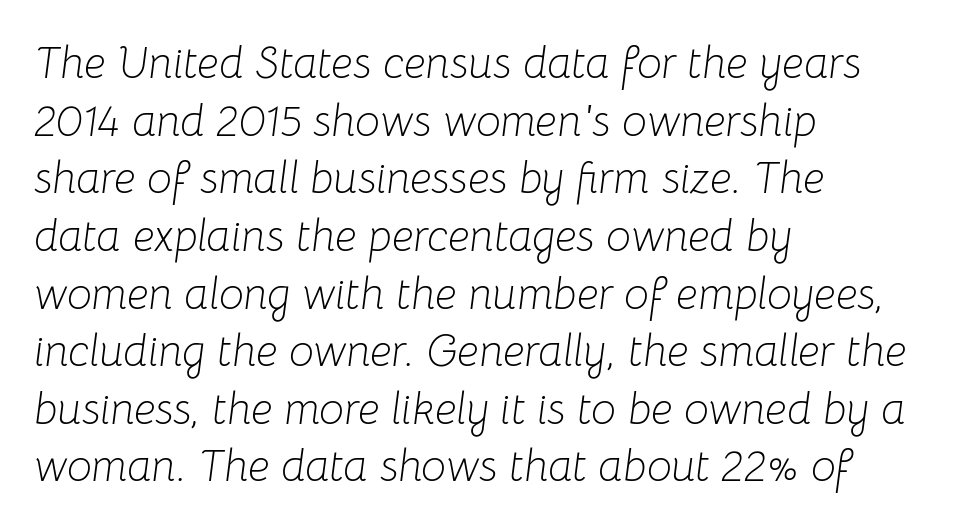
Q: Is the text bold? A: No.
Q: Is the text italic (slanted)? A: Yes, it leans right by about 8 degrees.
Q: Is the text underlined? A: No.
Q: How is the paragraph aligned? A: Left-aligned.
Q: Is the spacing between letters normal or unusually wide? A: Normal.
Q: Is the spacing between lines tight, normal or loose? A: Normal.
Q: Width (condensed, normal, or wide)? A: Normal.
Q: Stroke contrast? A: Low.
Q: x-height? A: Medium.
Q: Monospaced? A: No.
